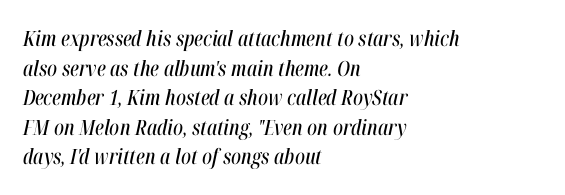
Notice how the stems are inclined rather than vertical — that's the hallmark of italics. These lines sit exactly where default settings would place them. Words float on clear page, feet unadorned. A typesetter would call this zero additional tracking. This rendering uses left alignment, leaving the right contour irregular.
